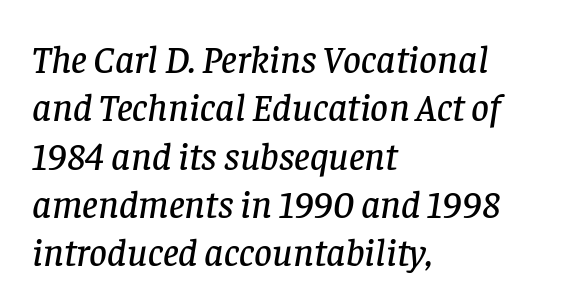
Q: Is the text italic (slanted)? A: Yes, it leans right by about 8 degrees.
Q: Is the typeface a serif or a sans-serif typeface? A: Serif.
Q: Is the text underlined? A: No.
Q: How is the paragraph aligned? A: Left-aligned.
Q: Is the spacing between letters normal or unusually wide? A: Normal.
Q: Width (condensed, normal, or wide)? A: Normal.
Q: Stroke contrast? A: Low.
Q: x-height? A: Large.
Q: Monospaced? A: No.
